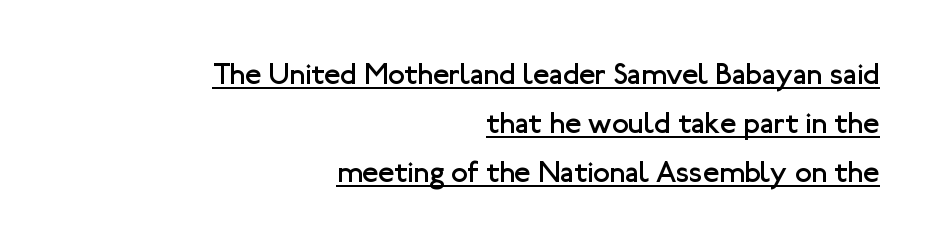
{"serif": "no", "italic": "no", "bold": "no", "weight": "regular", "width": "normal", "stroke_contrast": "low", "x_height": "medium", "monospaced": "no", "underline": "yes", "align": "right", "line_spacing": "normal", "line_spacing_ratio": 1.63, "letter_spacing": "normal", "letter_spacing_em": 0.0, "glyph_px": 30}
